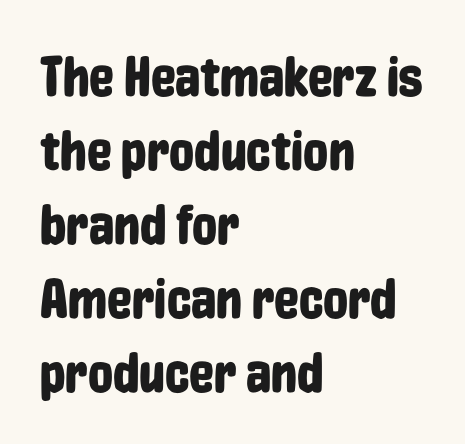
{"serif": "no", "italic": "no", "width": "condensed", "stroke_contrast": "low", "x_height": "medium", "monospaced": "no", "underline": "no", "align": "left", "line_spacing": "normal", "line_spacing_ratio": 1.32, "letter_spacing": "normal", "letter_spacing_em": 0.0, "glyph_px": 56}
